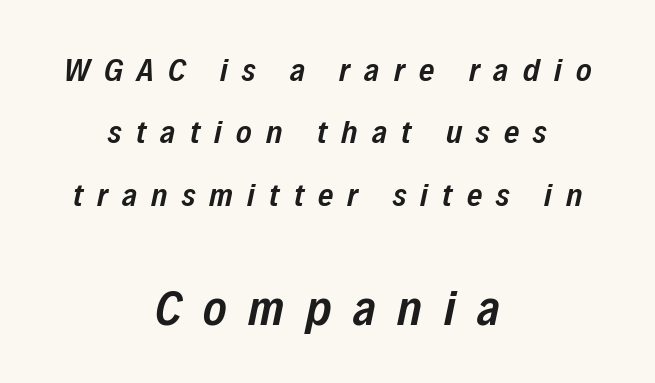
{"italic": "yes", "lean": "right", "slant_degrees": 12, "bold": "semi", "weight": "semibold", "width": "condensed", "stroke_contrast": "low", "x_height": "medium", "monospaced": "no", "underline": "no", "align": "center", "line_spacing_ratio": 1.89, "letter_spacing": "wide", "letter_spacing_em": 0.43, "larger_block": "second", "size_ratio": 1.52, "glyph_px": 50}
